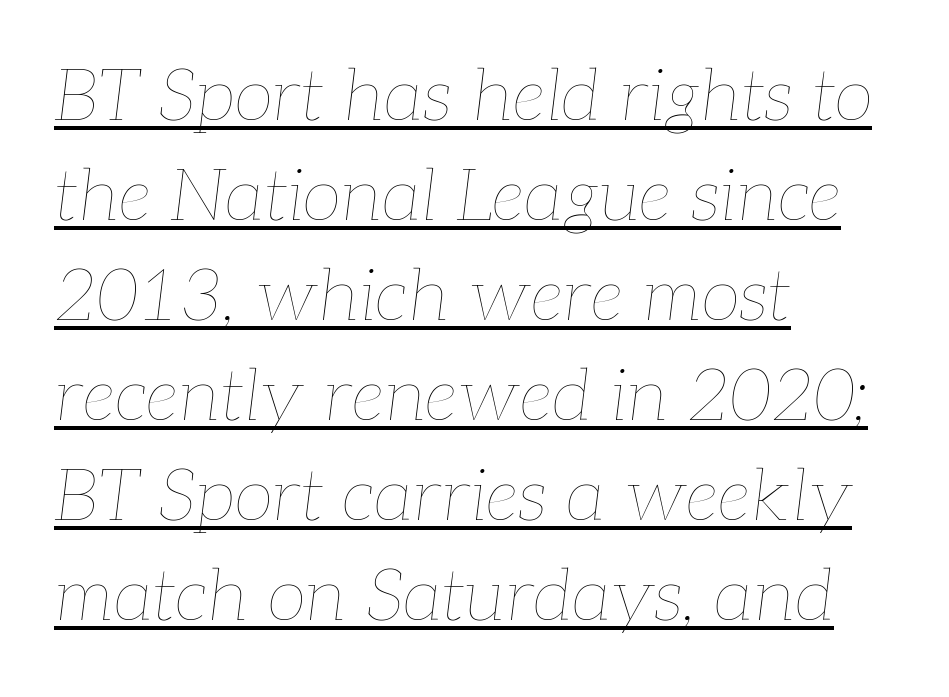
Notice how the passage keeps a crisp vertical edge on the left only. Students, observe: this is what conventionally led text looks like. The font is comparable to plain body text, perhaps lighter. Check the space under the baseline: a stroke is drawn there. You could not count columns in this text — the font is proportionally spaced. Every character sits at an angle, as italics do.
